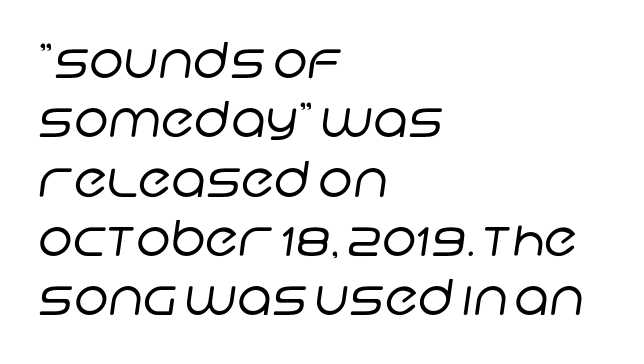
The image shows 49 px regular-weight sans-serif type; set left-aligned, line spacing 1.21x, normal letter spacing, not underlined; low stroke contrast and a large x-height.
